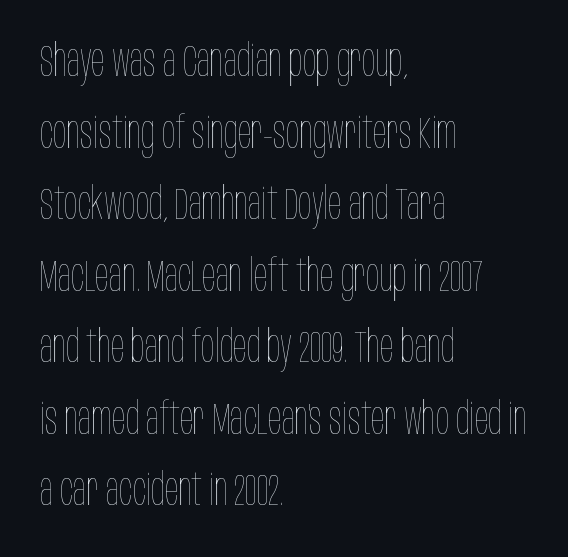
The image shows 45 px thin, condensed type, upright; set left-aligned, normal line spacing (1.59x), normal letter spacing, not underlined; low stroke contrast and a large x-height.
